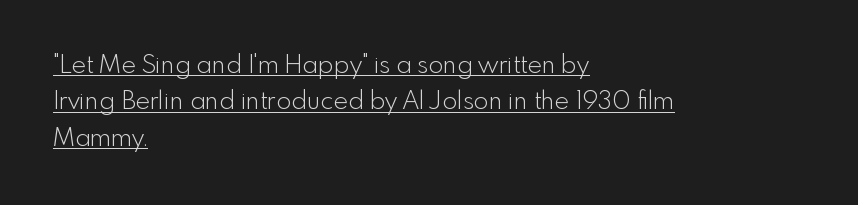
{"italic": "no", "bold": "no", "underline": "yes", "align": "left", "line_spacing": "normal", "line_spacing_ratio": 1.46, "letter_spacing": "normal", "letter_spacing_em": 0.0, "glyph_px": 25}
